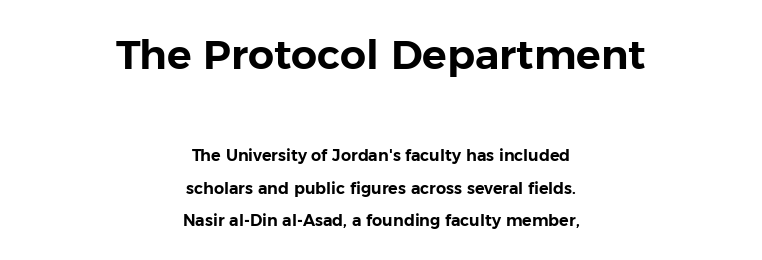
The image shows 41 px sans-serif type, upright; set centered, loose line spacing (2.03x), normal letter spacing, not underlined; the first (top) block is 2.56x larger; low stroke contrast and a medium x-height.
